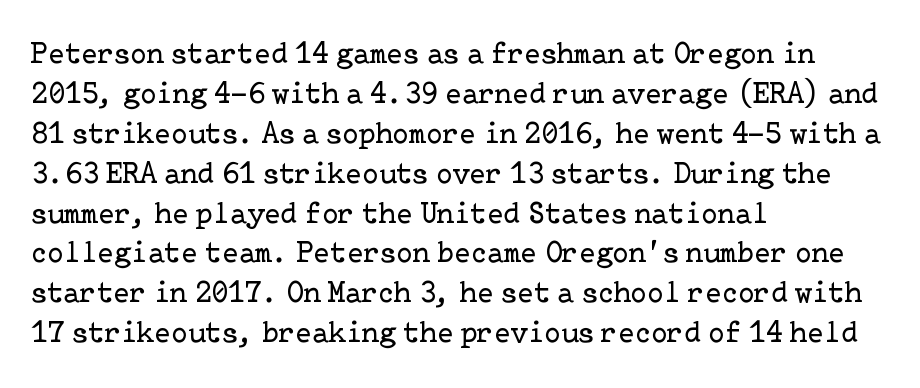
Descenders are the only things crossing below the line. Caption: standard tracking, unaltered. The type family on display is of the serif kind. Is this a heavy cut? Hardly; it is regular or lighter. The typography opts for an upright posture over an oblique one.
